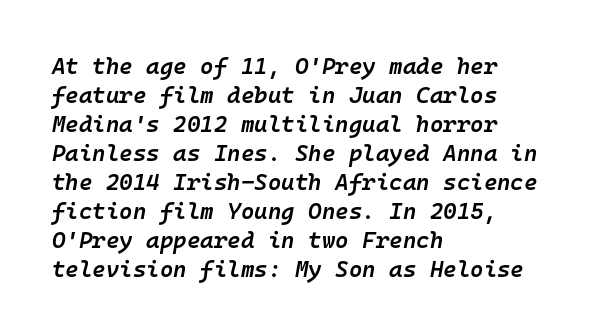
{"italic": "yes", "lean": "right", "slant_degrees": 10, "bold": "semi", "underline": "no", "align": "left", "line_spacing": "normal", "line_spacing_ratio": 1.26, "letter_spacing": "normal", "letter_spacing_em": 0.0, "glyph_px": 23}
